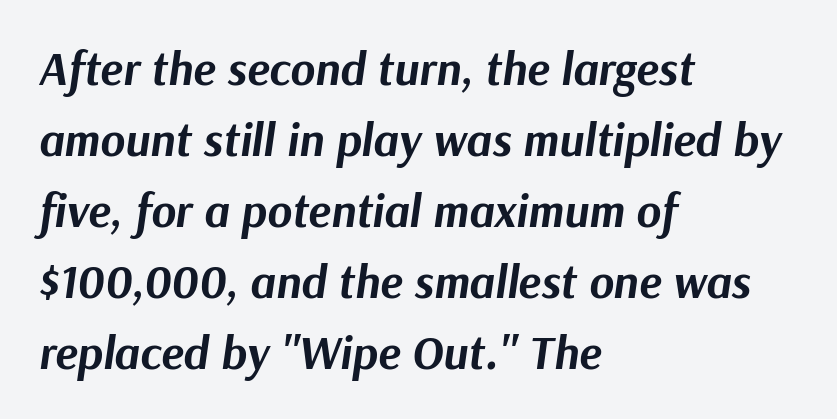
Q: Is the text bold? A: Yes.
Q: Is the text italic (slanted)? A: Yes, it leans right by about 9 degrees.
Q: Is the text underlined? A: No.
Q: How is the paragraph aligned? A: Left-aligned.
Q: Is the spacing between letters normal or unusually wide? A: Normal.
Q: Is the spacing between lines tight, normal or loose? A: Normal.
Q: Width (condensed, normal, or wide)? A: Normal.
Q: Stroke contrast? A: Medium.
Q: x-height? A: Medium.
Q: Monospaced? A: No.
